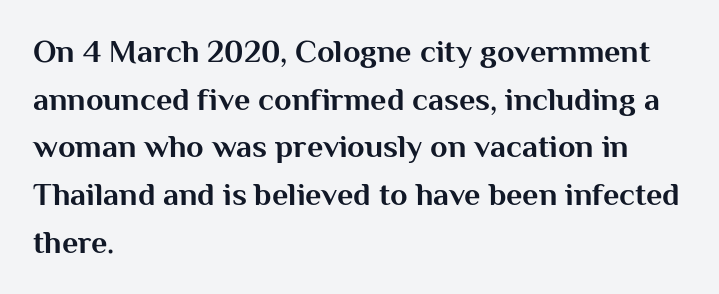
Letters rest on an invisible, unmarked baseline. The typography opts for an upright posture over an oblique one. The passage shown is typed in a proportional face where columns would drift. The passage shown is typeset with a sans-serif family. The face used here has the dense, thick strokes of a bold.
